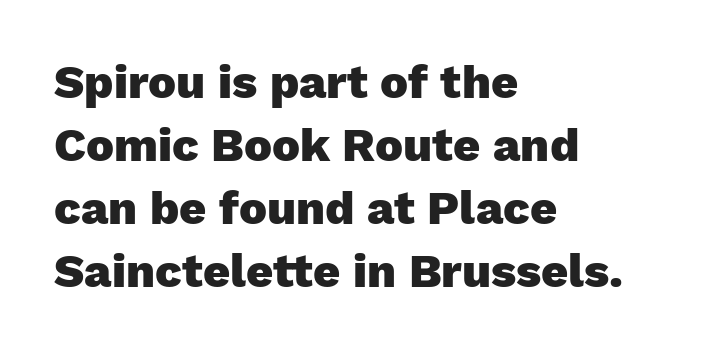
The image shows 47 px heavy sans-serif type, upright; set left-aligned, normal line spacing (1.34x), normal letter spacing, not underlined; low stroke contrast and a medium x-height.
